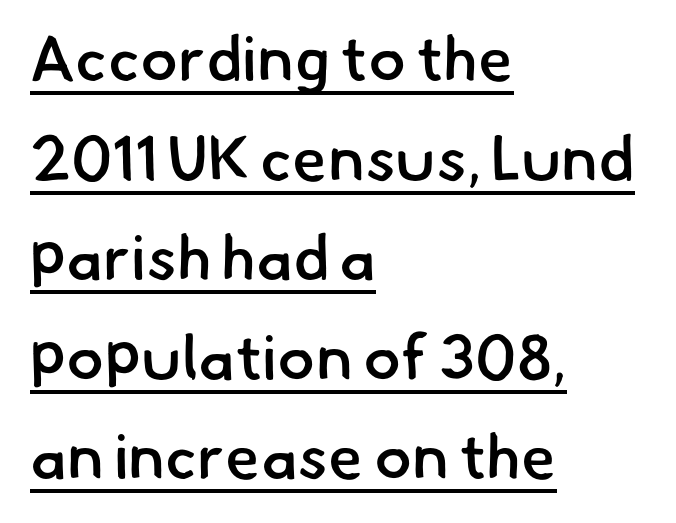
Unlike a traditional serif, this face leaves its strokes unadorned. A typesetter would call this zero additional tracking. Varying glyph widths throughout — classic text-font behaviour. Reading down the column, the eye jumps a familiar distance to each next line.
